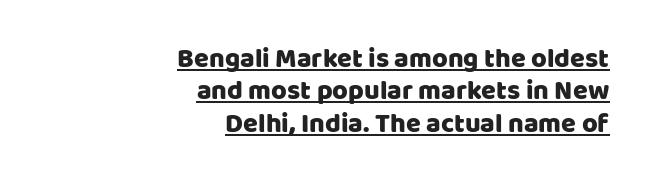
The face used here is rendered with its standard letterfit. The paragraph shown leans on its right margin. Do the letters lean? They stand straight. Decoration check: the copy is underlined.
